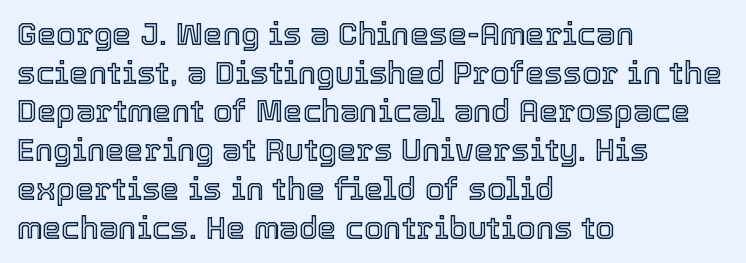
{"italic": "no", "width": "normal", "x_height": "medium", "monospaced": "no", "underline": "no", "align": "left", "line_spacing": "normal", "line_spacing_ratio": 1.25, "letter_spacing": "normal", "letter_spacing_em": 0.0, "glyph_px": 31}
